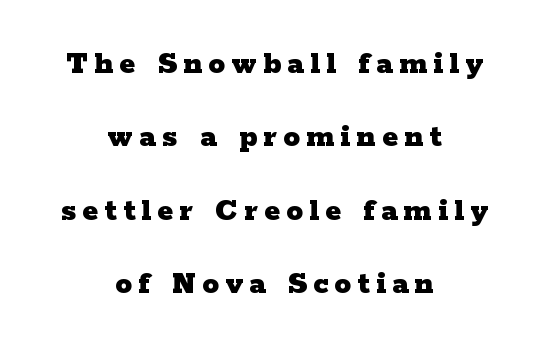
The image shows 33 px heavy, wide serif type, upright; set centered, loose line spacing (2.22x), not underlined; low stroke contrast and a medium x-height.
